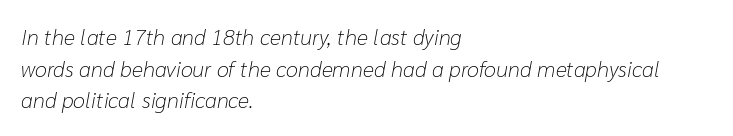
Q: Is the text bold? A: No.
Q: Is the text italic (slanted)? A: Yes, it leans right by about 10 degrees.
Q: Is the text underlined? A: No.
Q: How is the paragraph aligned? A: Left-aligned.
Q: Is the spacing between letters normal or unusually wide? A: Normal.
Q: Is the spacing between lines tight, normal or loose? A: Normal.
